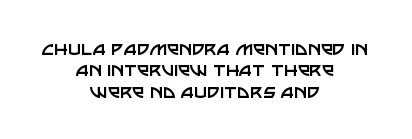
Compared with typical paragraphs, the rows here are closer together. Weight: not bold — regular or lighter. Has an underline been added? It has not. Designer's note — italics off, roman on.
